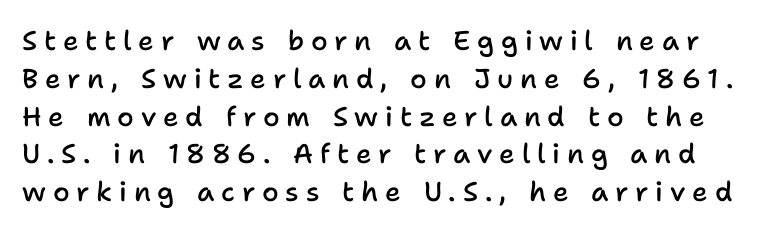
The image shows 27 px text type, upright; set normal line spacing (1.4x), unusually wide letter spacing (+0.25 em), not underlined.
